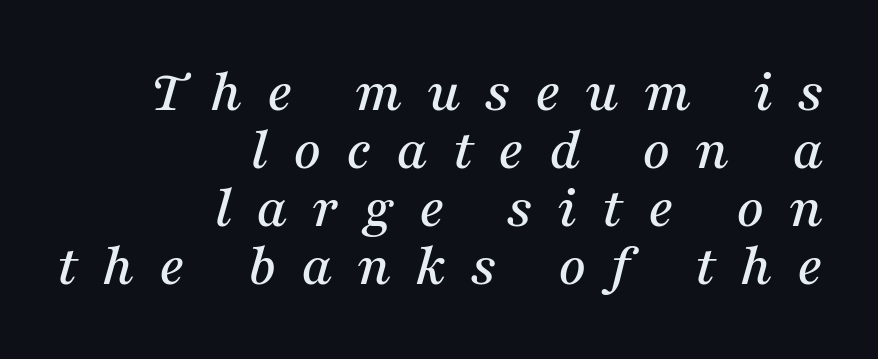
Q: Is the text italic (slanted)? A: Yes, it leans right by about 16 degrees.
Q: Is the typeface a serif or a sans-serif typeface? A: Serif.
Q: Is the text underlined? A: No.
Q: How is the paragraph aligned? A: Right-aligned.
Q: Is the spacing between letters normal or unusually wide? A: Unusually wide.
Q: Is the spacing between lines tight, normal or loose? A: Tight.
Q: Width (condensed, normal, or wide)? A: Normal.
Q: Stroke contrast? A: Medium.
Q: x-height? A: Medium.
Q: Monospaced? A: No.
